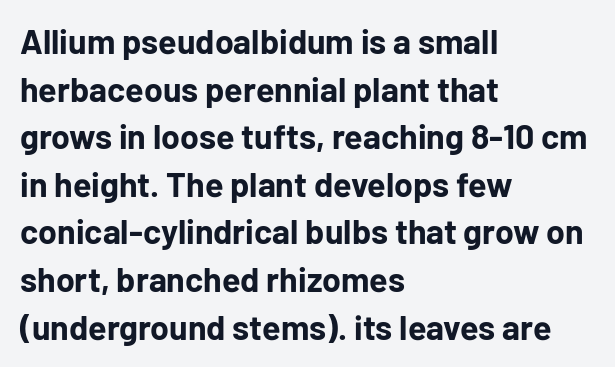
Q: Is the text bold? A: Yes.
Q: Is the text italic (slanted)? A: No, it is upright.
Q: Is the typeface a serif or a sans-serif typeface? A: Sans-serif.
Q: Is the text underlined? A: No.
Q: How is the paragraph aligned? A: Left-aligned.
Q: Is the spacing between letters normal or unusually wide? A: Normal.
Q: Is the spacing between lines tight, normal or loose? A: Normal.
Q: Width (condensed, normal, or wide)? A: Normal.
Q: Stroke contrast? A: Low.
Q: x-height? A: Medium.
Q: Monospaced? A: No.
